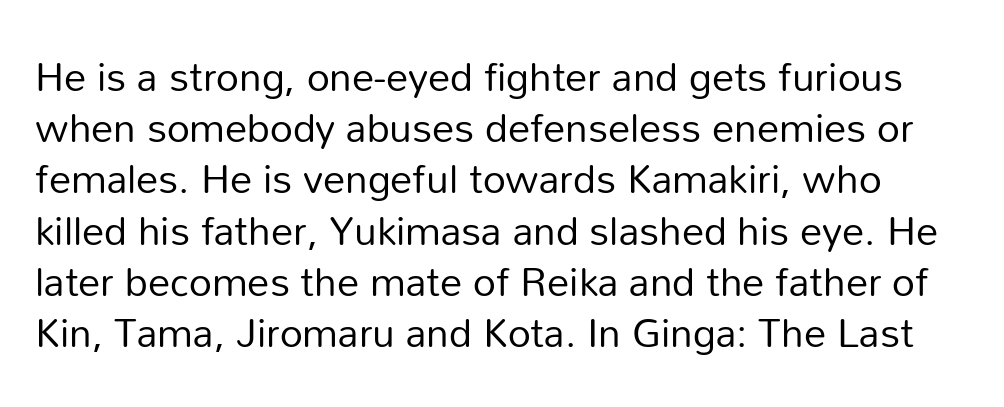
The image shows 40 px regular-weight sans-serif type, upright; set normal line spacing (1.28x), normal letter spacing, not underlined; low stroke contrast and a medium x-height.
